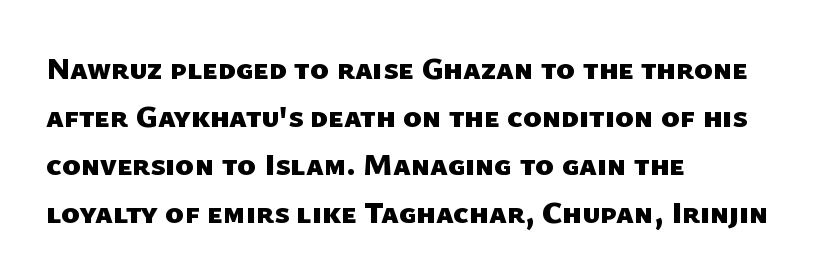
This sample has the flowing, uneven cadence of proportional lettering. Font category for this specimen: sans-serif. What stands out about the letter spacing? Nothing — it is the standard amount. The line-height multiplier appears to be the usual default. Casual observation: everything's shoved over to the left.
